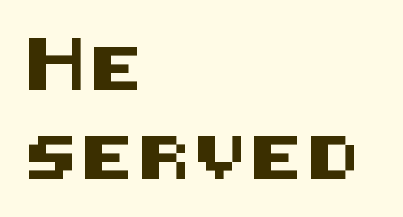
Q: Is the text italic (slanted)? A: No, it is upright.
Q: Is the typeface a serif or a sans-serif typeface? A: Sans-serif.
Q: Is the text underlined? A: No.
Q: How is the paragraph aligned? A: Left-aligned.
Q: Is the spacing between lines tight, normal or loose? A: Loose.
Q: Width (condensed, normal, or wide)? A: Normal.
Q: Stroke contrast? A: Medium.
Q: x-height? A: Large.
